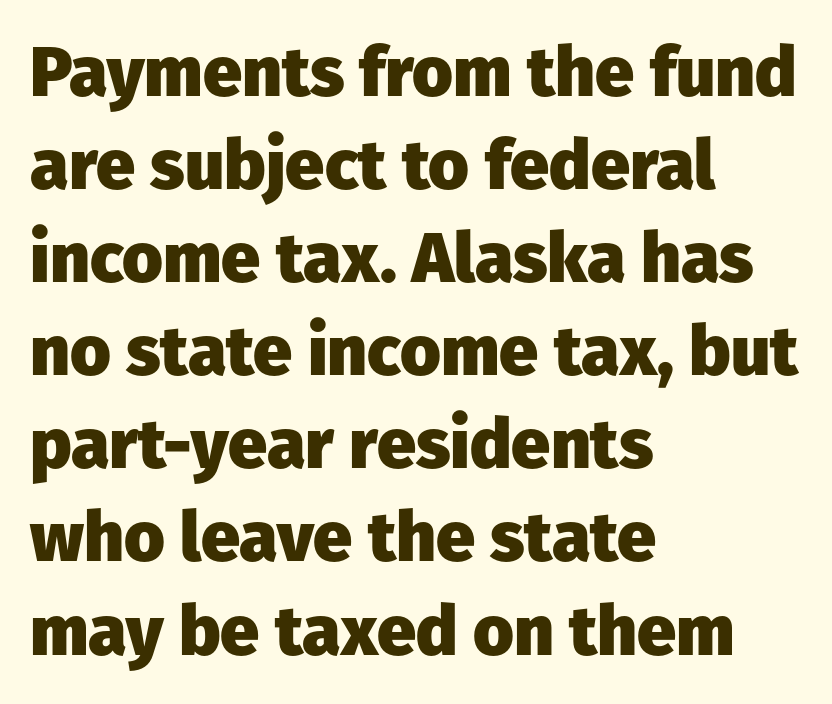
Q: Is the text bold? A: Yes.
Q: Is the text italic (slanted)? A: No, it is upright.
Q: Is the typeface a serif or a sans-serif typeface? A: Sans-serif.
Q: Is the text underlined? A: No.
Q: How is the paragraph aligned? A: Left-aligned.
Q: Is the spacing between letters normal or unusually wide? A: Normal.
Q: Is the spacing between lines tight, normal or loose? A: Normal.
Q: Width (condensed, normal, or wide)? A: Normal.
Q: Stroke contrast? A: Low.
Q: x-height? A: Medium.
Q: Monospaced? A: No.
